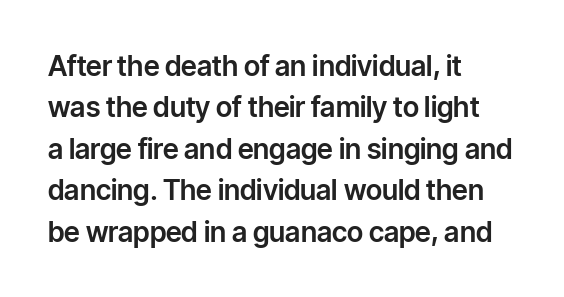
{"serif": "no", "italic": "no", "width": "normal", "stroke_contrast": "low", "x_height": "medium", "monospaced": "no", "underline": "no", "align": "left", "line_spacing": "normal", "line_spacing_ratio": 1.48, "letter_spacing": "normal", "letter_spacing_em": 0.0, "glyph_px": 28}
